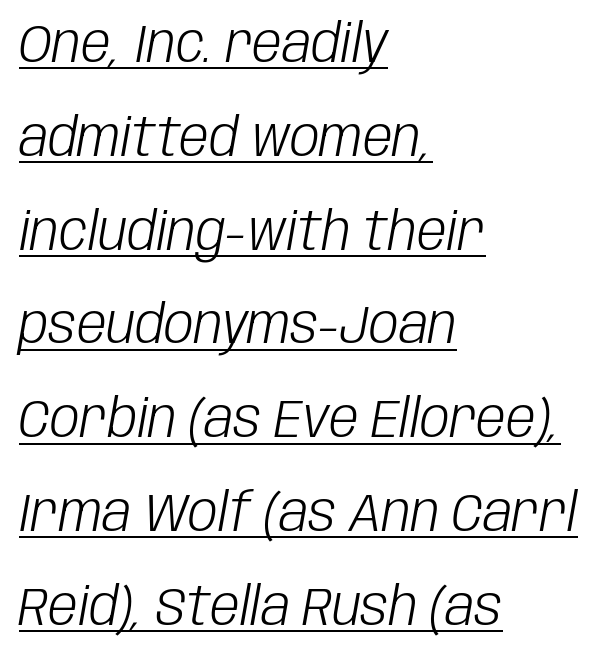
A typesetter would call this proportional, since set widths differ per character. Caption: standard tracking, unaltered. Compared with ordinary roman type, these characters are visibly tilted. Underline: present. Short and long lines alike share a common starting point at left. Heft: none added — not bold.
